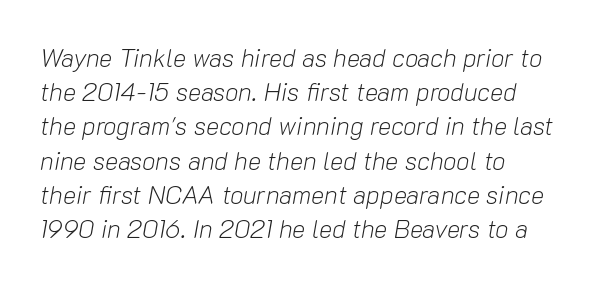
The image shows 25 px text type, italic (leaning right); set normal line spacing (1.37x), normal letter spacing, not underlined.
